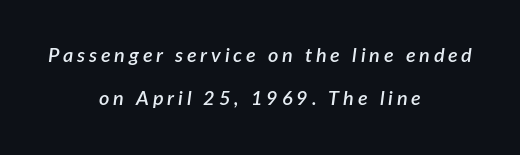
Q: Is the text bold? A: Semi-bold.
Q: Is the text italic (slanted)? A: Yes, it leans right by about 7 degrees.
Q: Is the text underlined? A: No.
Q: How is the paragraph aligned? A: Centered.
Q: Is the spacing between lines tight, normal or loose? A: Loose.
